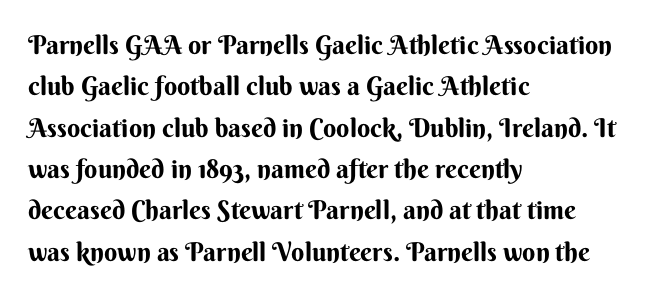
Descenders are the only things crossing below the line. Honestly, the row spacing looks completely unremarkable. The font is running at its bold setting. Inter-character spacing is left at the font's built-in metrics. Vertical strokes here are truly vertical.
